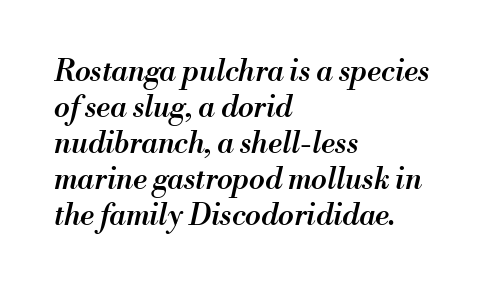
Q: Is the text bold? A: Semi-bold.
Q: Is the text italic (slanted)? A: Yes, it leans right by about 13 degrees.
Q: Is the text underlined? A: No.
Q: How is the paragraph aligned? A: Left-aligned.
Q: Is the spacing between letters normal or unusually wide? A: Normal.
Q: Width (condensed, normal, or wide)? A: Normal.
Q: Stroke contrast? A: Medium.
Q: x-height? A: Small.
Q: Monospaced? A: No.
